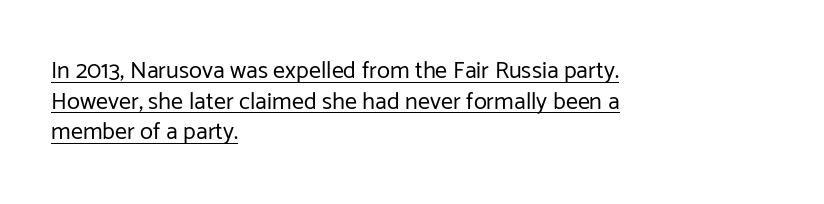
{"italic": "no", "bold": "no", "underline": "yes", "align": "left", "line_spacing": "normal", "line_spacing_ratio": 1.28, "letter_spacing": "normal", "letter_spacing_em": 0.0, "glyph_px": 24}
